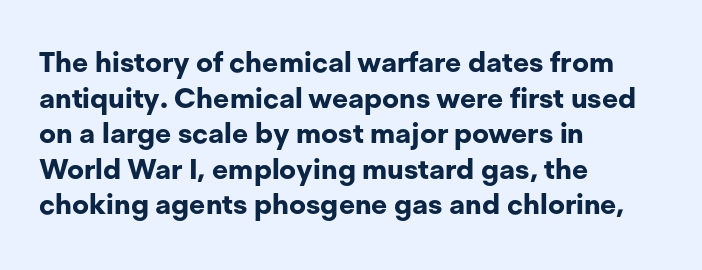
The image shows 28 px bold sans-serif type, upright; set left-aligned, normal line spacing (1.27x), normal letter spacing, not underlined; low stroke contrast and a medium x-height.
